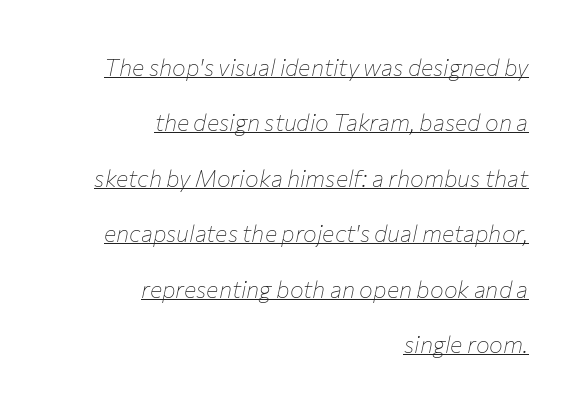
Words appear dense and cohesive because spacing is normal. The typography opts for an oblique posture over an upright one. This is underlined copy, the kind a proofreader might mark for attention. Heft: none added — not bold. If you drew a ruler down the right edge, every line would touch it. What's the leading like? Stretched, with rows far apart.
